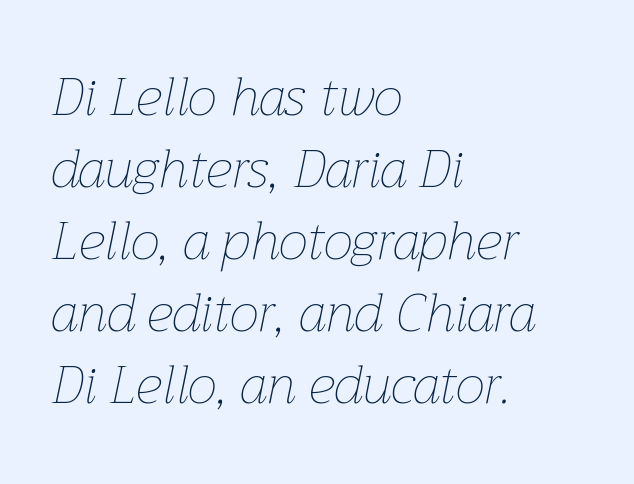
{"italic": "yes", "lean": "right", "slant_degrees": 12, "bold": "no", "weight": "thin", "width": "normal", "stroke_contrast": "low", "x_height": "medium", "monospaced": "no", "underline": "no", "align": "left", "line_spacing": "normal", "line_spacing_ratio": 1.36, "letter_spacing": "normal", "letter_spacing_em": 0.0, "glyph_px": 53}
